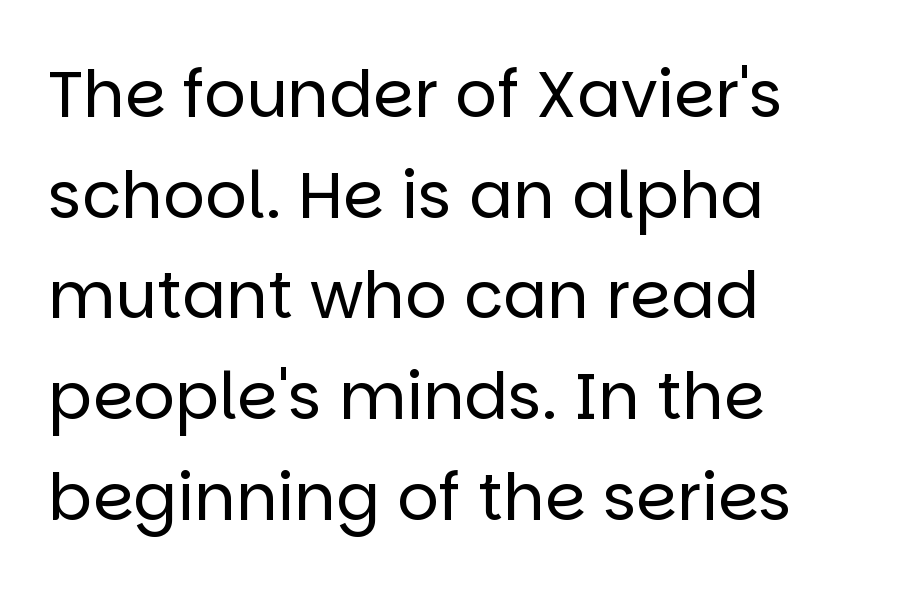
The image shows 65 px regular-weight sans-serif type, upright; set left-aligned, normal line spacing (1.55x), normal letter spacing, not underlined; low stroke contrast and a large x-height.
